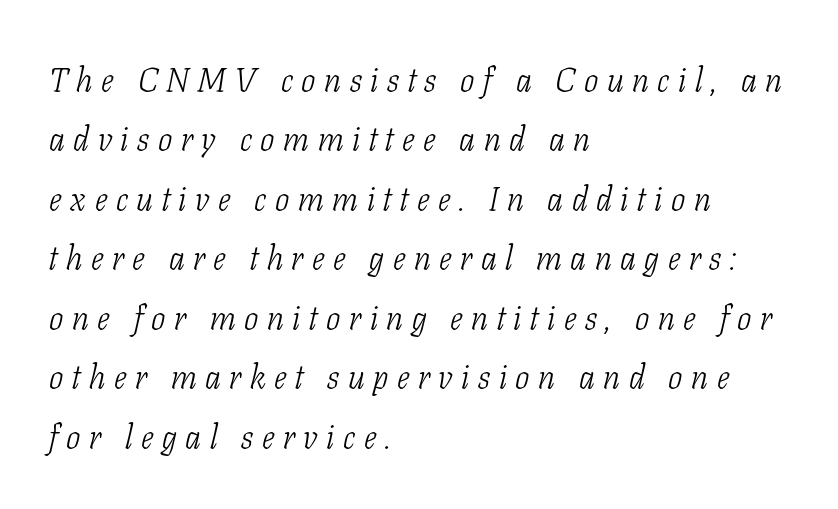
{"serif": "yes", "italic": "yes", "lean": "right", "slant_degrees": 11, "bold": "no", "weight": "light", "width": "condensed", "stroke_contrast": "low", "x_height": "medium", "monospaced": "no", "underline": "no", "align": "left", "line_spacing_ratio": 1.75, "letter_spacing": "wide", "letter_spacing_em": 0.25, "glyph_px": 34}
